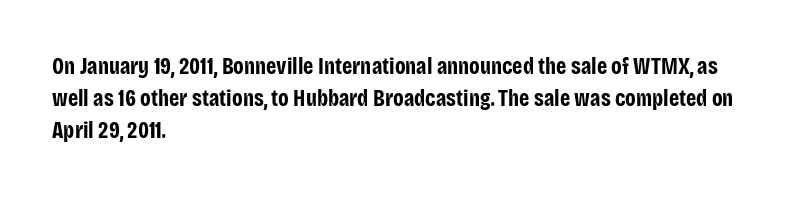
Q: Is the text bold? A: Yes.
Q: Is the text italic (slanted)? A: No, it is upright.
Q: Is the text underlined? A: No.
Q: How is the paragraph aligned? A: Left-aligned.
Q: Is the spacing between letters normal or unusually wide? A: Normal.
Q: Is the spacing between lines tight, normal or loose? A: Normal.
